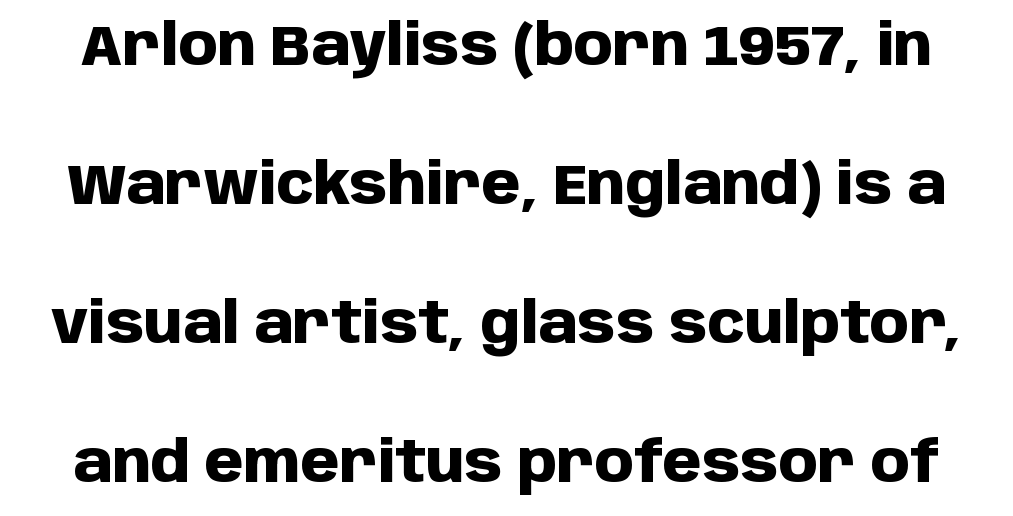
Typesetter's note: full bold, strokes at maximum text heaviness. The typeface chosen for these lines omits serifs. Default kerning and tracking; the words read as compact shapes. Character widths vary here, with narrow letters taking less room than wide ones.
